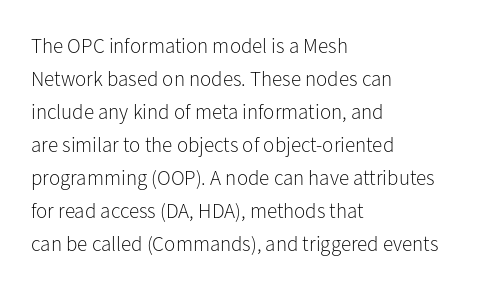
No italicization has been applied; the sample stays upright. This rendering features lettering with no underline. Summary of weight: not heavy and not bold. The typesetter chose a ragged-right arrangement here. The vertical gap from one line to the next is medium.
